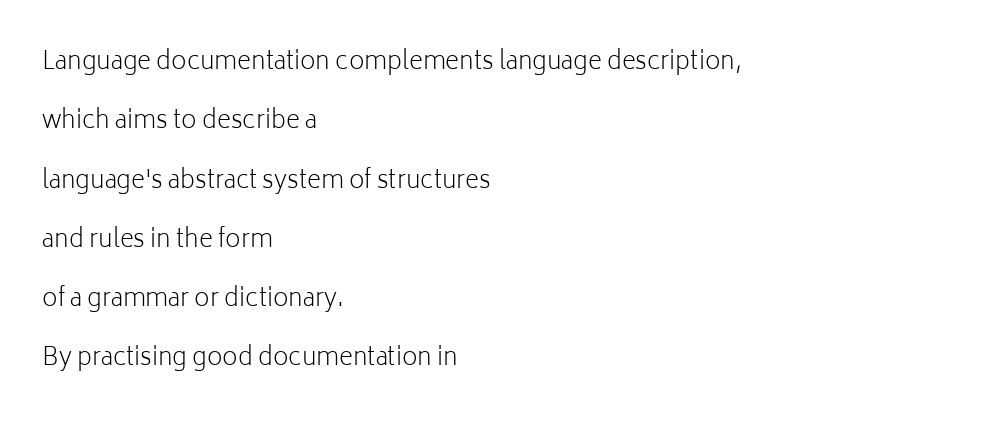
{"italic": "no", "bold": "no", "underline": "no", "align": "left", "line_spacing": "loose", "line_spacing_ratio": 2.47, "letter_spacing": "normal", "letter_spacing_em": 0.0, "glyph_px": 24}
